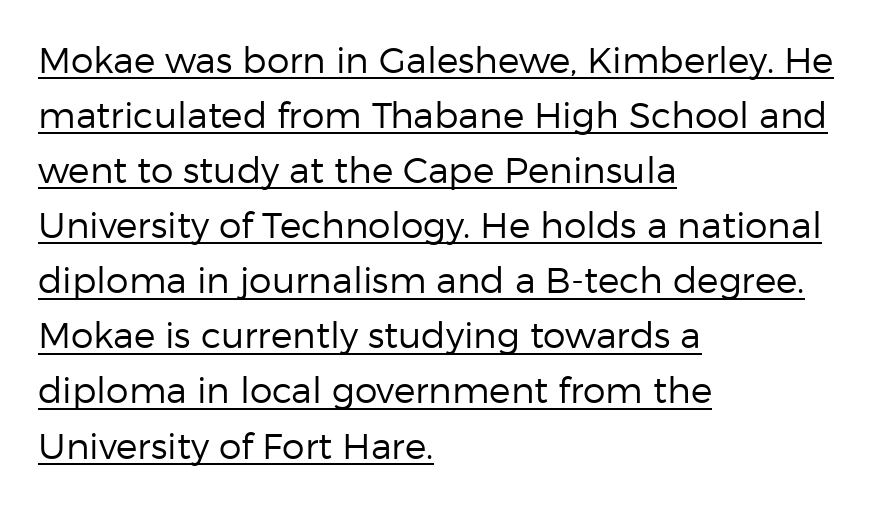
The image shows 36 px regular-weight sans-serif type, upright; set left-aligned, normal line spacing (1.53x), normal letter spacing, underlined; low stroke contrast and a medium x-height.
